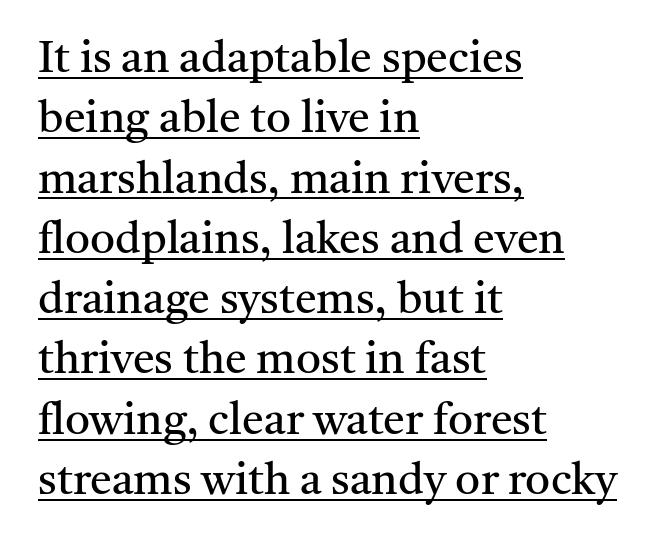
Q: Is the text bold? A: No.
Q: Is the text italic (slanted)? A: No, it is upright.
Q: Is the typeface a serif or a sans-serif typeface? A: Serif.
Q: Is the text underlined? A: Yes.
Q: How is the paragraph aligned? A: Left-aligned.
Q: Is the spacing between letters normal or unusually wide? A: Normal.
Q: Is the spacing between lines tight, normal or loose? A: Normal.
Q: Width (condensed, normal, or wide)? A: Normal.
Q: Stroke contrast? A: Medium.
Q: x-height? A: Medium.
Q: Monospaced? A: No.
